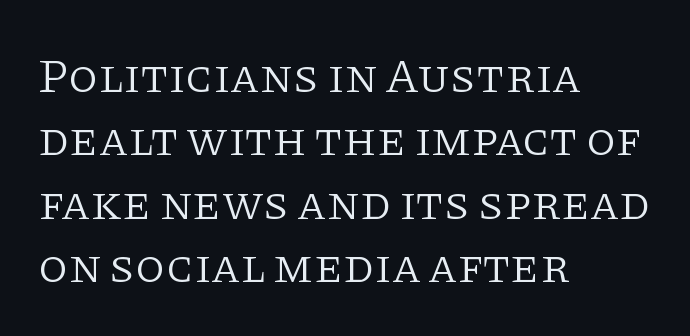
The passage shown is typeset with a serif family. Is the type heavy? It reads as light-to-regular instead. In terms of letterspacing, this is plain default setting. Posture: straight, roman, zero tilt. The lines are quadded left. Anything drawn beneath the words? Only blank space.
